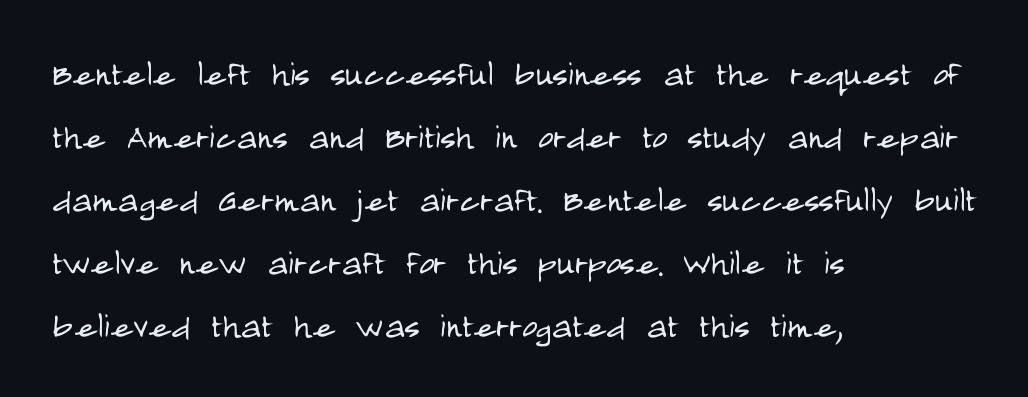
Q: Is the text bold? A: No.
Q: Is the text italic (slanted)? A: No, it is upright.
Q: Is the typeface a serif or a sans-serif typeface? A: Sans-serif.
Q: Is the text underlined? A: No.
Q: How is the paragraph aligned? A: Left-aligned.
Q: Is the spacing between letters normal or unusually wide? A: Normal.
Q: Is the spacing between lines tight, normal or loose? A: Normal.
Q: Width (condensed, normal, or wide)? A: Condensed.
Q: Stroke contrast? A: Low.
Q: x-height? A: Large.
Q: Monospaced? A: No.
